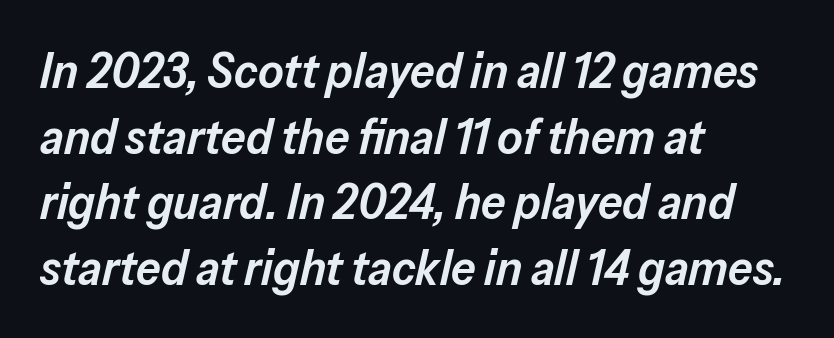
{"italic": "yes", "lean": "right", "slant_degrees": 13, "bold": "semi", "weight": "semibold", "width": "normal", "stroke_contrast": "low", "x_height": "medium", "monospaced": "no", "underline": "no", "align": "left", "line_spacing": "normal", "line_spacing_ratio": 1.34, "letter_spacing": "normal", "letter_spacing_em": 0.0, "glyph_px": 49}
